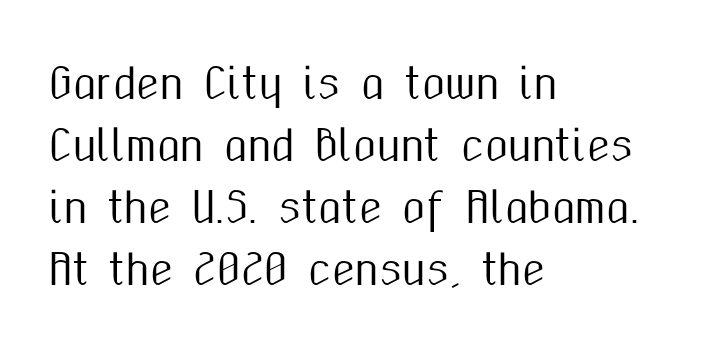
Q: Is the text italic (slanted)? A: No, it is upright.
Q: Is the typeface a serif or a sans-serif typeface? A: Sans-serif.
Q: Is the text underlined? A: No.
Q: How is the paragraph aligned? A: Left-aligned.
Q: Is the spacing between letters normal or unusually wide? A: Normal.
Q: Is the spacing between lines tight, normal or loose? A: Normal.
Q: Width (condensed, normal, or wide)? A: Condensed.
Q: Stroke contrast? A: Medium.
Q: x-height? A: Medium.
Q: Monospaced? A: No.
